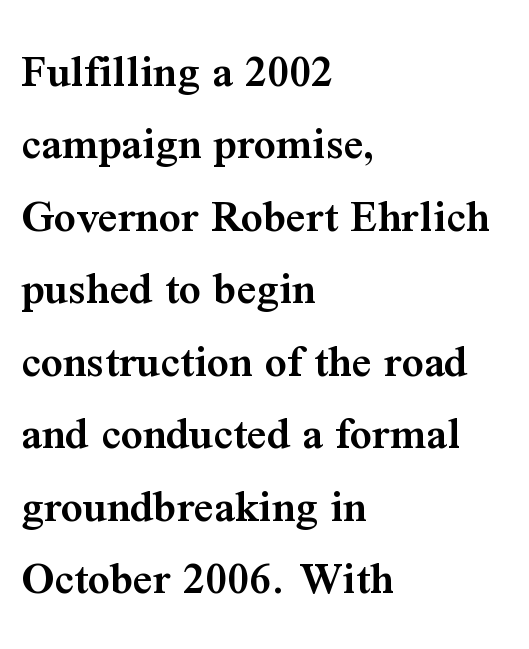
Q: Is the text bold? A: Semi-bold.
Q: Is the text italic (slanted)? A: No, it is upright.
Q: Is the typeface a serif or a sans-serif typeface? A: Serif.
Q: Is the text underlined? A: No.
Q: How is the paragraph aligned? A: Left-aligned.
Q: Is the spacing between letters normal or unusually wide? A: Normal.
Q: Is the spacing between lines tight, normal or loose? A: Normal.
Q: Width (condensed, normal, or wide)? A: Normal.
Q: Stroke contrast? A: Medium.
Q: x-height? A: Medium.
Q: Monospaced? A: No.
